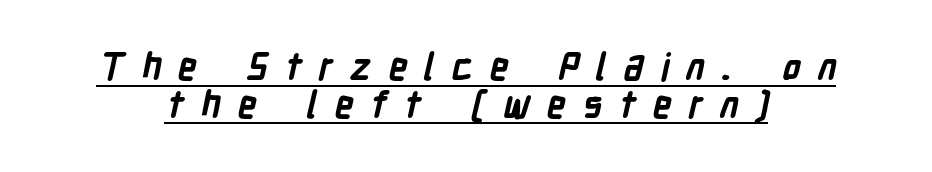
The image shows 37 px bold, condensed sans-serif type; set centered, tight line spacing (1.02x), unusually wide letter spacing (+0.45 em), underlined; low stroke contrast and a medium x-height.
